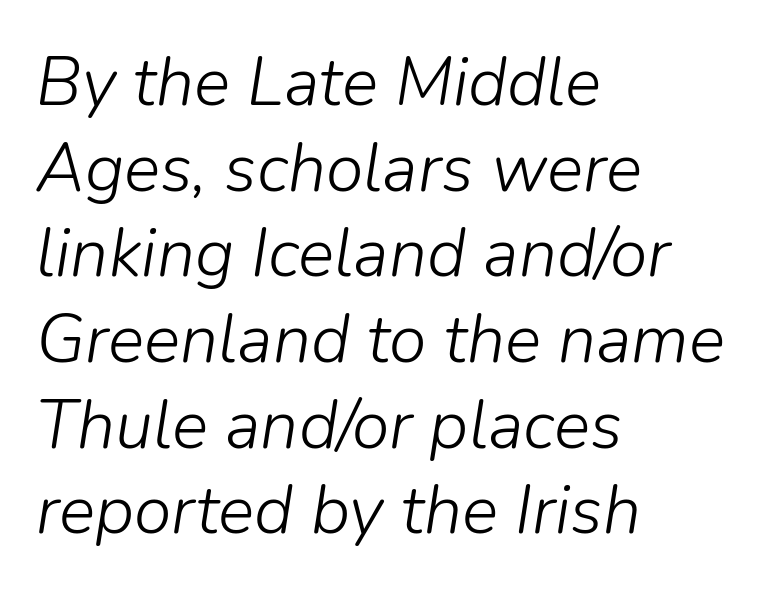
This reads as an unemphasized weight, regular at the heaviest. Visually the block forms a straight wall on the left and a jagged coastline on the right. Quick note: underline off. Slant detected: the letters are inclined. Notice how descenders clear the ascenders below comfortably — that's standard leading.
